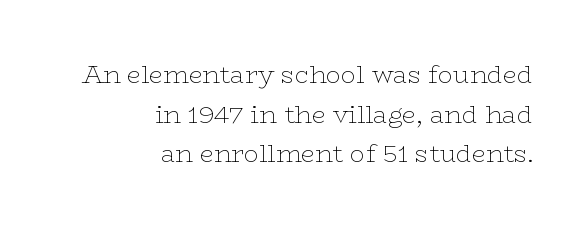
{"italic": "no", "bold": "no", "underline": "no", "align": "right", "line_spacing": "normal", "line_spacing_ratio": 1.59, "letter_spacing": "normal", "letter_spacing_em": 0.0, "glyph_px": 25}
